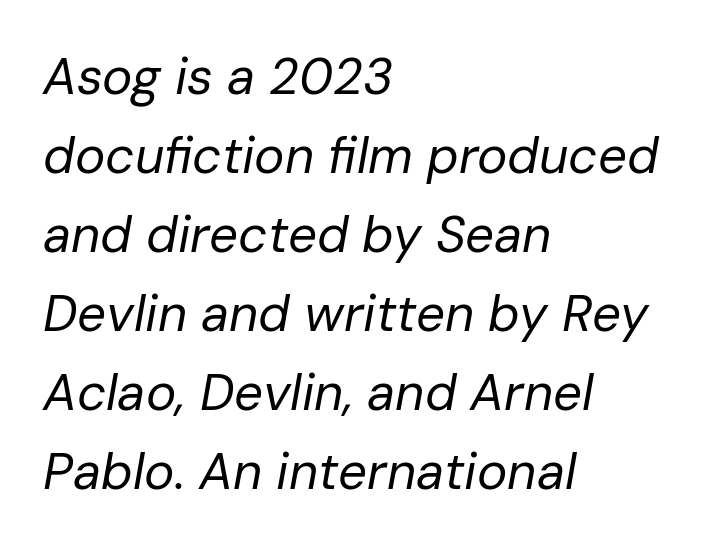
The image shows 51 px regular-weight type, italic (leaning right); set left-aligned, normal line spacing (1.55x), normal letter spacing, not underlined; low stroke contrast and a medium x-height.
